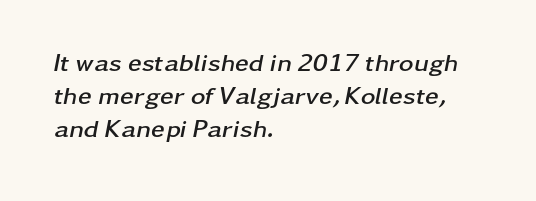
The image shows 25 px bold type, italic (leaning right); set left-aligned, normal line spacing (1.33x), normal letter spacing, not underlined.
